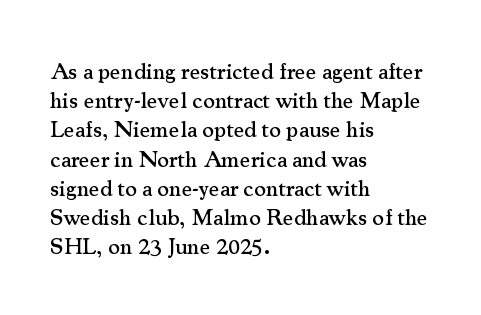
Q: Is the text italic (slanted)? A: No, it is upright.
Q: Is the text underlined? A: No.
Q: How is the paragraph aligned? A: Left-aligned.
Q: Is the spacing between letters normal or unusually wide? A: Normal.
Q: Is the spacing between lines tight, normal or loose? A: Normal.
